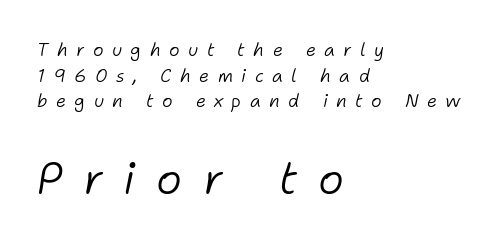
Q: Is the text bold? A: No.
Q: Is the text italic (slanted)? A: Yes, it leans right by about 11 degrees.
Q: Is the text underlined? A: No.
Q: How is the paragraph aligned? A: Left-aligned.
Q: Is the spacing between letters normal or unusually wide? A: Unusually wide.
Q: Is the spacing between lines tight, normal or loose? A: Normal.
Q: Which block of text is set in a larger size, the first (top) or the second (bottom)? A: The second (bottom) one.
Q: Width (condensed, normal, or wide)? A: Normal.
Q: Stroke contrast? A: Low.
Q: x-height? A: Medium.
Q: Monospaced? A: No.
